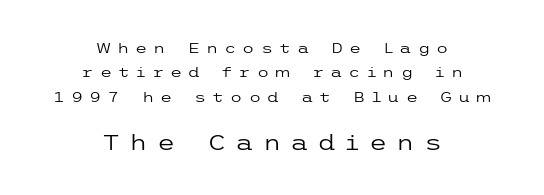
{"italic": "no", "bold": "no", "underline": "no", "align": "center", "line_spacing_ratio": 1.74, "letter_spacing": "wide", "letter_spacing_em": 0.43, "larger_block": "second", "size_ratio": 1.5, "glyph_px": 21}
